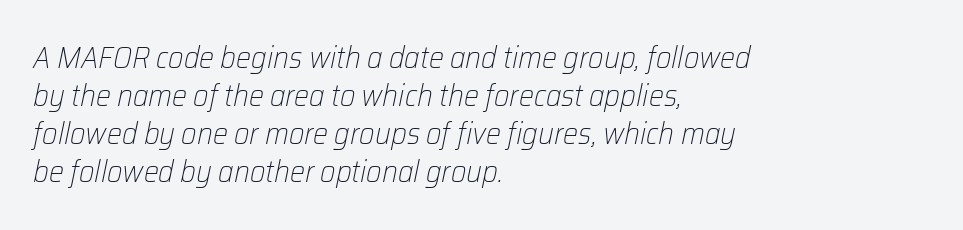
Each line starts at the same left margin while the right side varies. Every character sits at an angle, as italics do. This sample keeps an unexceptional amount of space between lines. The font sits on the lighter half of the weight spectrum, regular included.
